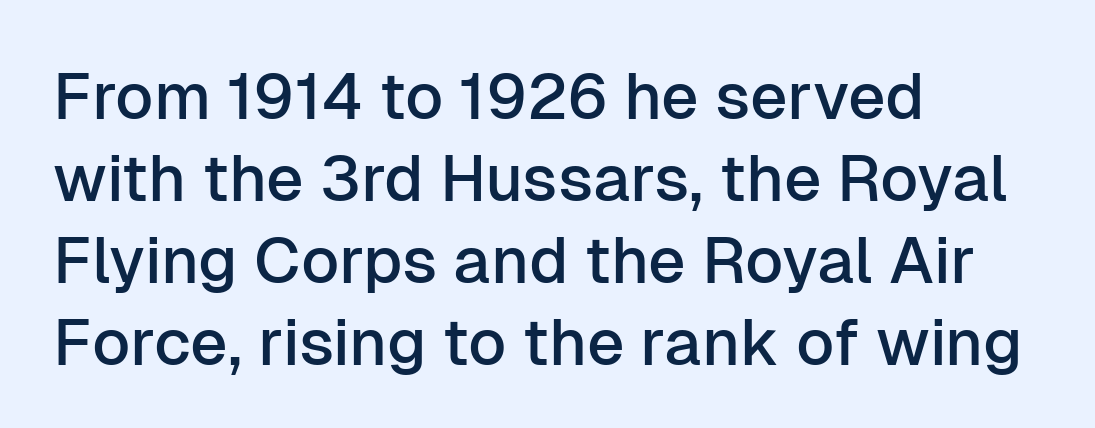
{"serif": "no", "italic": "no", "width": "normal", "stroke_contrast": "low", "x_height": "medium", "monospaced": "no", "underline": "no", "align": "left", "line_spacing": "normal", "line_spacing_ratio": 1.26, "letter_spacing": "normal", "letter_spacing_em": 0.0, "glyph_px": 65}
